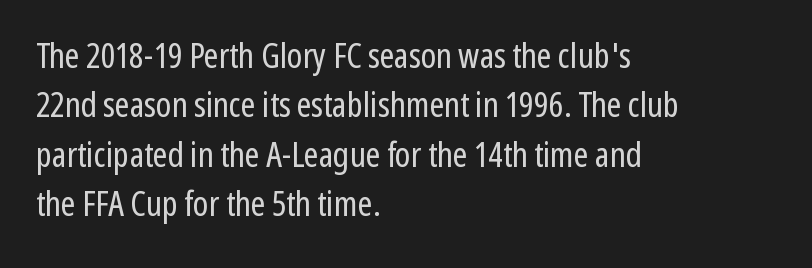
The image shows 35 px regular-weight, condensed sans-serif type, upright; set left-aligned, normal line spacing (1.41x), normal letter spacing, not underlined; low stroke contrast and a medium x-height.
